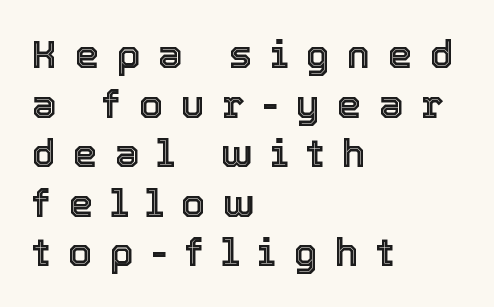
Q: Is the text italic (slanted)? A: No, it is upright.
Q: Is the text underlined? A: No.
Q: How is the paragraph aligned? A: Left-aligned.
Q: Is the spacing between letters normal or unusually wide? A: Unusually wide.
Q: Is the spacing between lines tight, normal or loose? A: Normal.
Q: Width (condensed, normal, or wide)? A: Normal.
Q: x-height? A: Medium.
Q: Monospaced? A: No.
